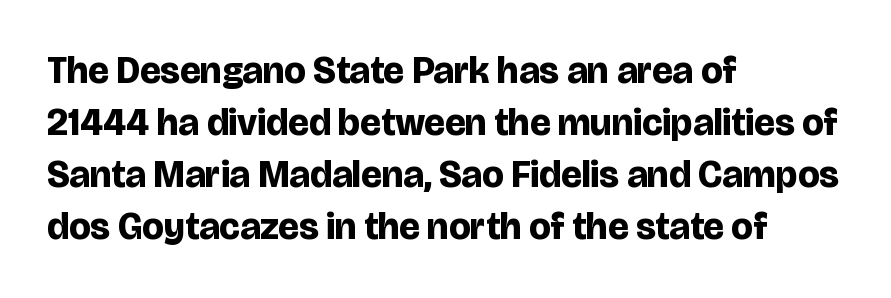
{"serif": "no", "italic": "no", "bold": "yes", "weight": "bold", "width": "normal", "stroke_contrast": "low", "x_height": "large", "monospaced": "no", "underline": "no", "align": "left", "line_spacing": "normal", "line_spacing_ratio": 1.37, "letter_spacing": "normal", "letter_spacing_em": 0.0, "glyph_px": 38}
